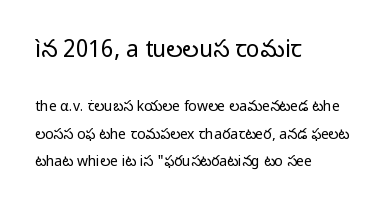
{"italic": "no", "bold": "no", "underline": "no", "align": "left", "line_spacing": "loose", "line_spacing_ratio": 1.96, "letter_spacing": "normal", "letter_spacing_em": 0.0, "larger_block": "first", "size_ratio": 1.64, "glyph_px": 23}
